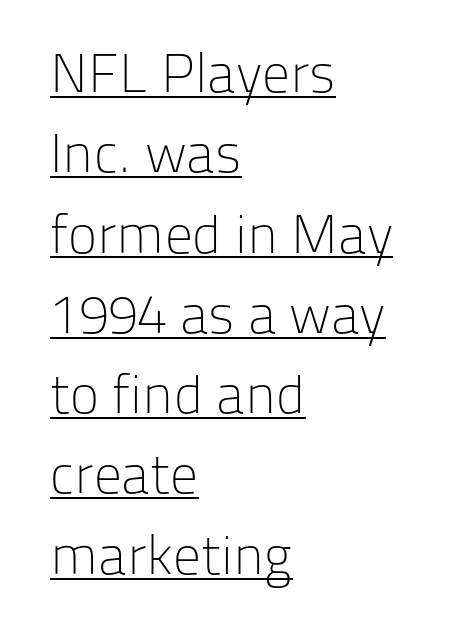
The image shows 55 px light sans-serif type, upright; set left-aligned, normal line spacing (1.46x), normal letter spacing, underlined; low stroke contrast and a medium x-height.
